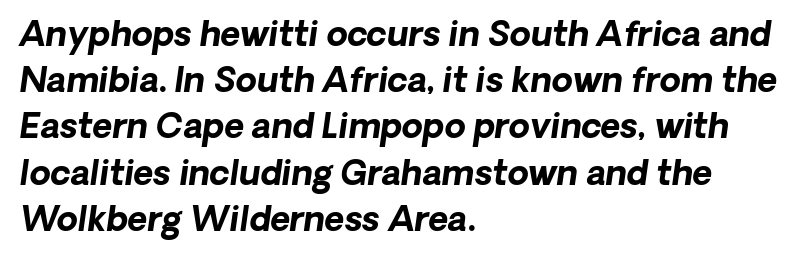
The image shows 34 px bold sans-serif type; set left-aligned, normal line spacing (1.36x), normal letter spacing, not underlined; low stroke contrast and a medium x-height.
